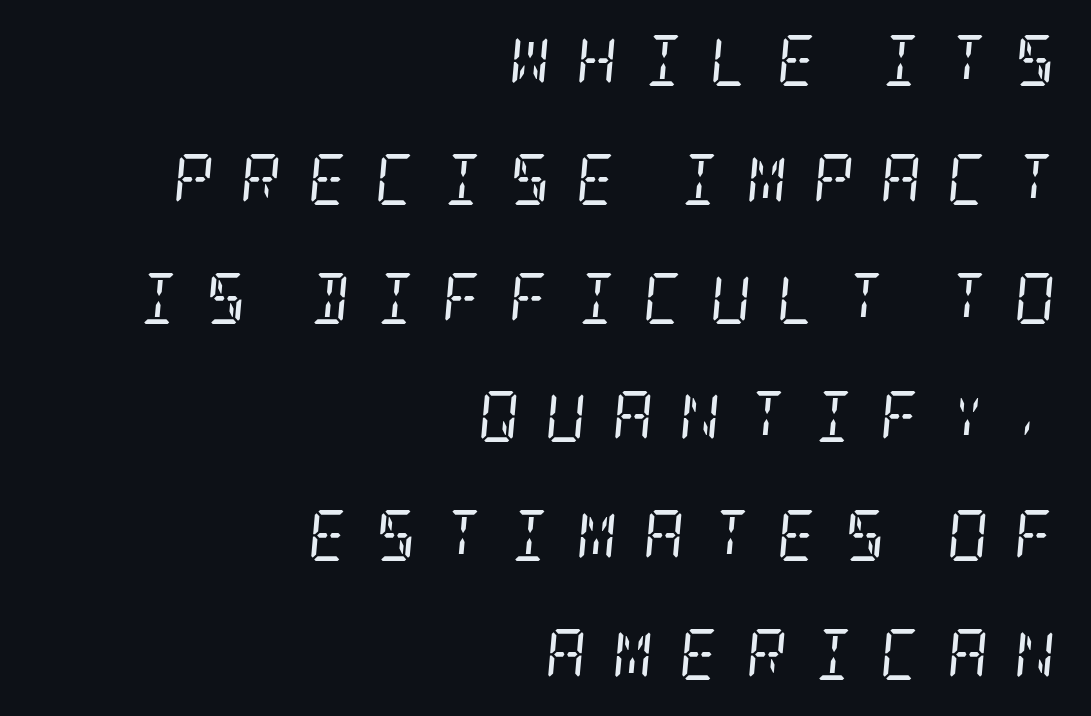
Q: Is the text bold? A: No.
Q: Is the text italic (slanted)? A: Yes, it leans right by about 5 degrees.
Q: Is the typeface a serif or a sans-serif typeface? A: Serif.
Q: Is the text underlined? A: No.
Q: How is the paragraph aligned? A: Right-aligned.
Q: Is the spacing between letters normal or unusually wide? A: Unusually wide.
Q: Is the spacing between lines tight, normal or loose? A: Loose.
Q: Width (condensed, normal, or wide)? A: Condensed.
Q: Stroke contrast? A: Low.
Q: x-height? A: Large.
